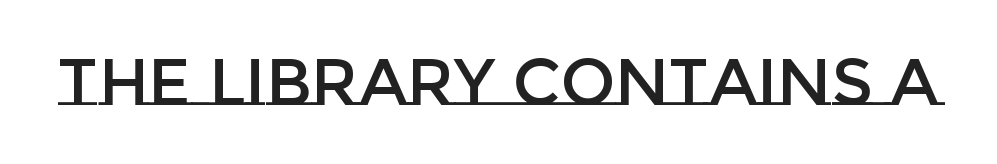
This sample uses plain, unmodified letter spacing. Decoration check: the copy has no underline. The rendering uses natural spacing where letterforms have individual widths. The lettering stays uniformly vertical, giving the passage a roman look.
